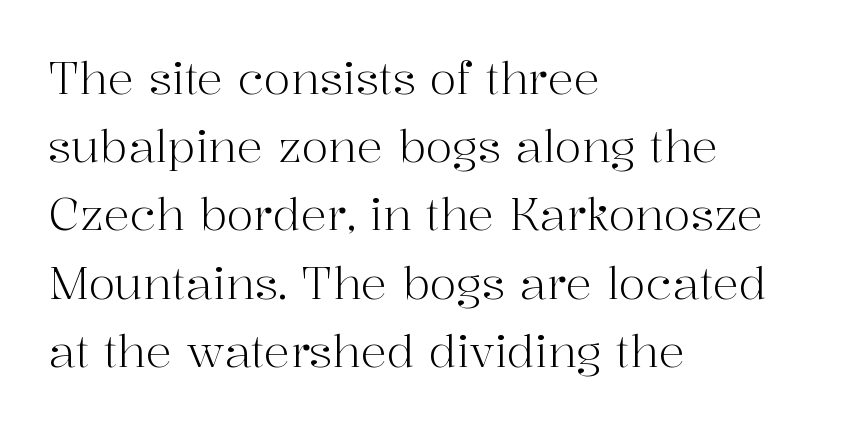
The image shows 44 px light serif type, upright; set left-aligned, normal line spacing (1.55x), normal letter spacing, not underlined; high stroke contrast and a medium x-height.
